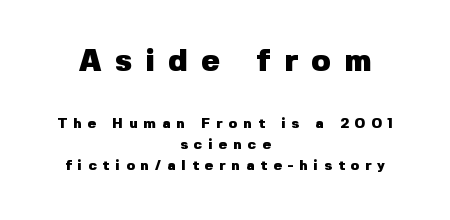
The image shows 31 px heavy sans-serif type, upright; set centered, normal line spacing (1.47x), unusually wide letter spacing (+0.44 em), not underlined; the first (top) block is 2.21x larger; low stroke contrast and a medium x-height.
